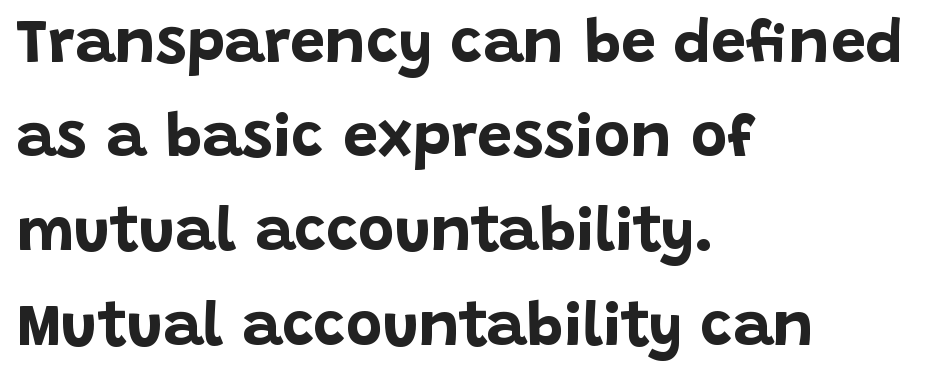
Q: Is the text bold? A: Yes.
Q: Is the text italic (slanted)? A: No, it is upright.
Q: Is the typeface a serif or a sans-serif typeface? A: Sans-serif.
Q: Is the text underlined? A: No.
Q: How is the paragraph aligned? A: Left-aligned.
Q: Is the spacing between letters normal or unusually wide? A: Normal.
Q: Is the spacing between lines tight, normal or loose? A: Normal.
Q: Width (condensed, normal, or wide)? A: Normal.
Q: Stroke contrast? A: Low.
Q: x-height? A: Large.
Q: Monospaced? A: No.
